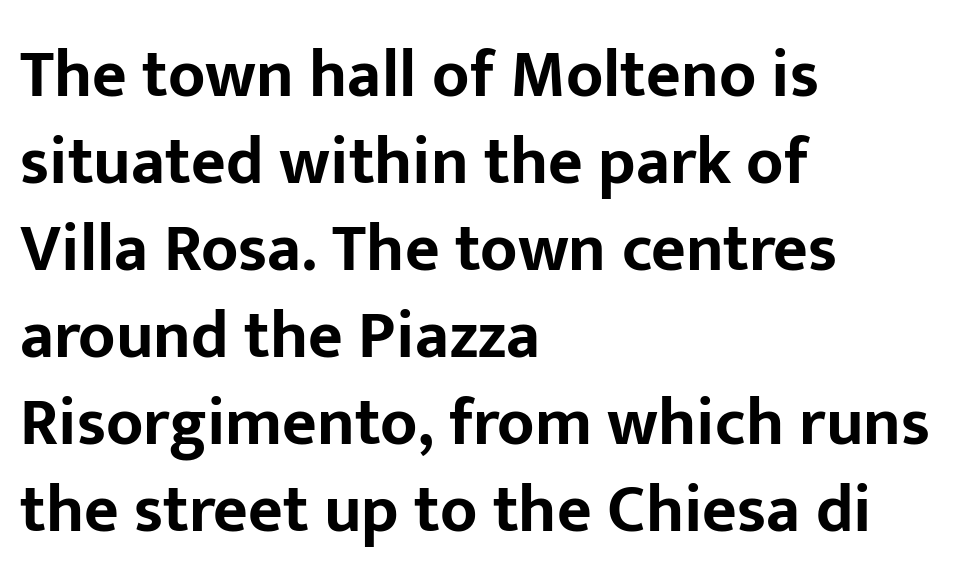
Does the weight exceed regular? Yes, all the way to bold. Posture: vertical. Nobody touched the tracking dial on this one. The font family rendered here belongs to the sans-serif group. Short and long lines alike share a common starting point at left. The face used here is proportionally spaced, like ordinary book or web type.
